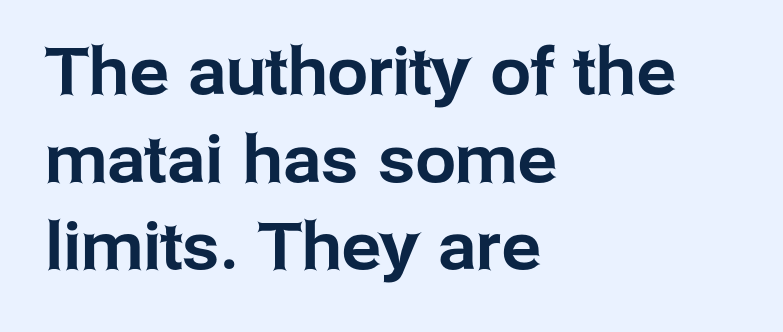
The designer went with a sans here, leaving each stem footless. Underlining? Definitely not there. What's the leading like? Ordinary, nothing unusual. The rendering uses natural spacing where letterforms have individual widths. Default kerning and tracking; the words read as compact shapes. If you drew a ruler down the left edge, every line would touch it.
